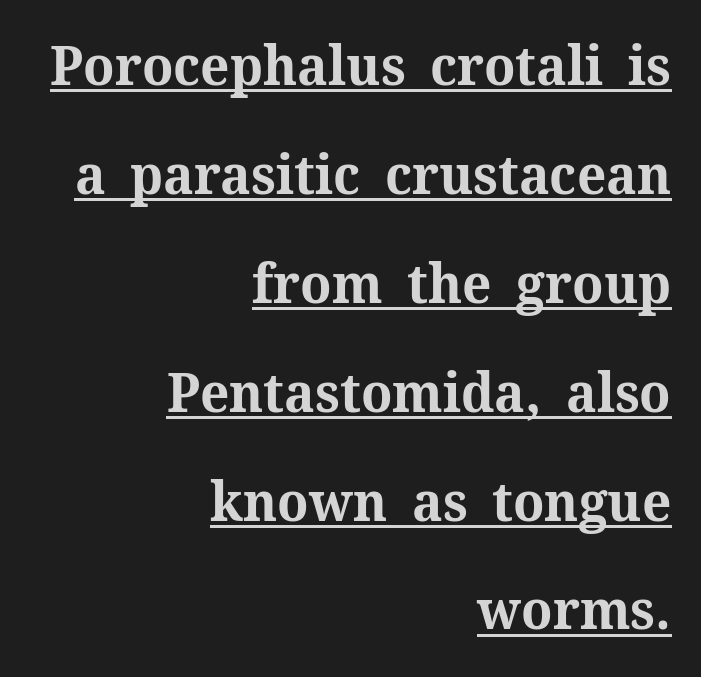
Line endings align vertically; line beginnings do not. What kind of face is this? One with serifs. The rendering uses a bold face; every stroke is thick and dark. This is roman type, the default non-slanted kind.
